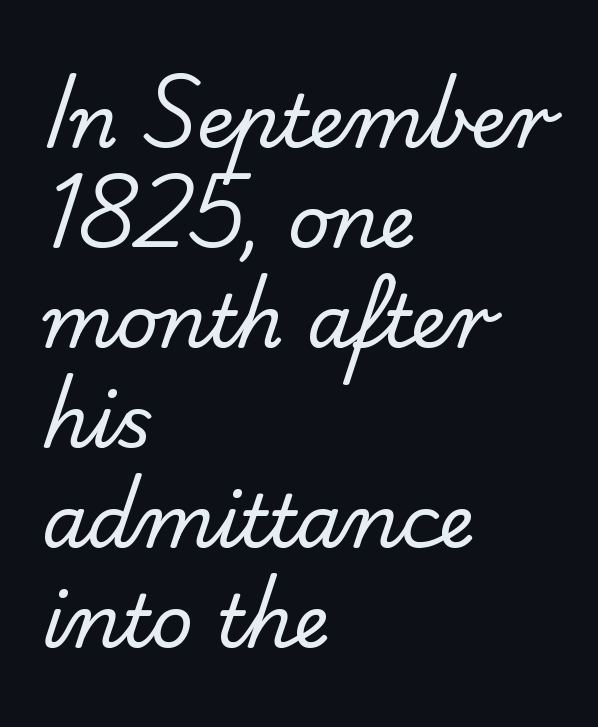
The image shows 73 px regular-weight sans-serif type; set left-aligned, normal line spacing (1.37x), normal letter spacing, not underlined; low stroke contrast and a small x-height.
